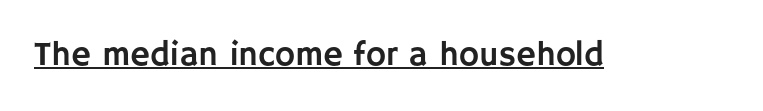
Q: Is the text italic (slanted)? A: No, it is upright.
Q: Is the typeface a serif or a sans-serif typeface? A: Sans-serif.
Q: Is the text underlined? A: Yes.
Q: Is the spacing between letters normal or unusually wide? A: Normal.
Q: Width (condensed, normal, or wide)? A: Normal.
Q: Stroke contrast? A: Low.
Q: x-height? A: Large.
Q: Monospaced? A: No.
